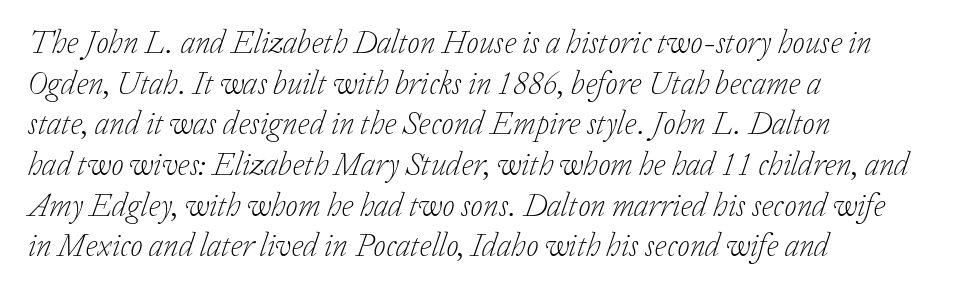
Q: Is the text bold? A: No.
Q: Is the text italic (slanted)? A: Yes, it leans right by about 20 degrees.
Q: Is the typeface a serif or a sans-serif typeface? A: Serif.
Q: Is the text underlined? A: No.
Q: How is the paragraph aligned? A: Left-aligned.
Q: Is the spacing between letters normal or unusually wide? A: Normal.
Q: Is the spacing between lines tight, normal or loose? A: Normal.
Q: Width (condensed, normal, or wide)? A: Normal.
Q: Stroke contrast? A: Low.
Q: x-height? A: Medium.
Q: Monospaced? A: No.
